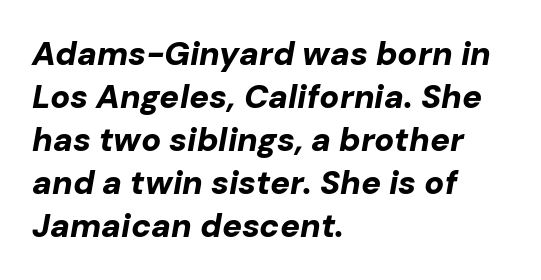
{"italic": "yes", "lean": "right", "slant_degrees": 10, "bold": "yes", "weight": "bold", "width": "normal", "stroke_contrast": "low", "x_height": "medium", "monospaced": "no", "underline": "no", "align": "left", "line_spacing": "normal", "line_spacing_ratio": 1.3, "letter_spacing": "normal", "letter_spacing_em": 0.0, "glyph_px": 33}
